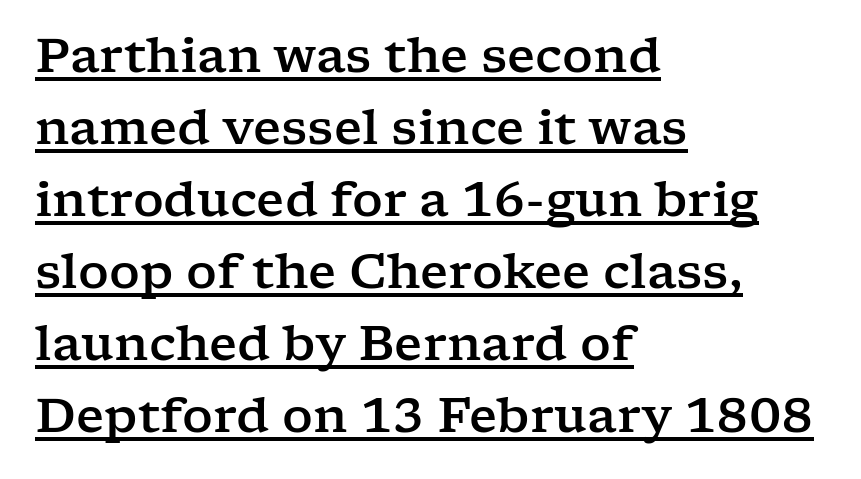
Horizontal alignment here is leftward, the default for most running prose. I'd call this a serif setting — the letters wear small feet. Compared with typical paragraphs, the rows here are spaced about the same. You could not count columns in this text — the font is proportionally spaced.
